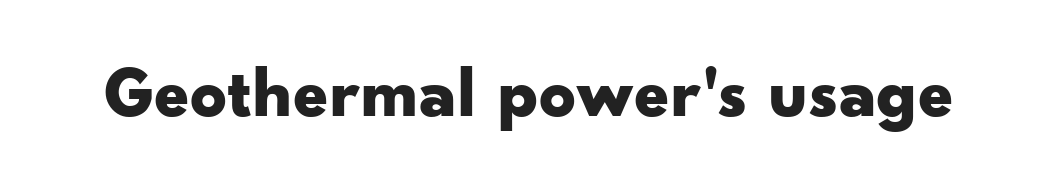
Classification — sans serif. Character widths vary here, with narrow letters taking less room than wide ones. The glyphs are unaccompanied by any horizontal stroke below them. Pretty heavy lettering here — definitely bold. Students, note that the glyphs here touch the page at normal intervals. A roman cut, with each character standing at attention.
